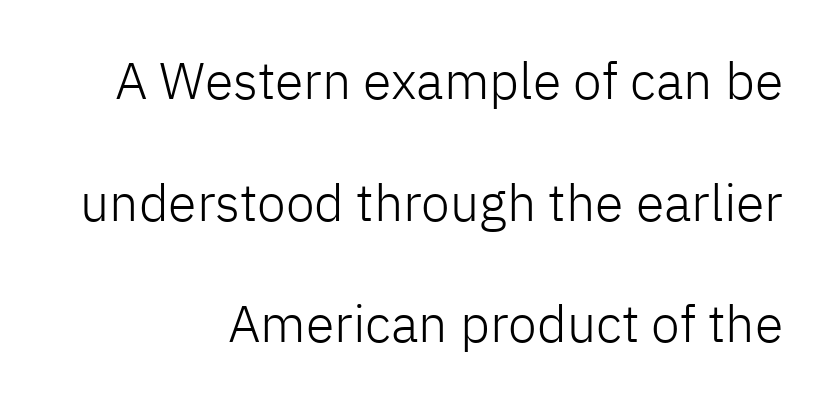
Just letters on the line, the space beneath them empty. Character widths vary here, with narrow letters taking less room than wide ones. Caption: multi-line text, flush right, ragged left. Horizontal bands of white between lines are thick stripes. The font is comparable to plain body text, perhaps lighter. Quick note: not italic, upright.
